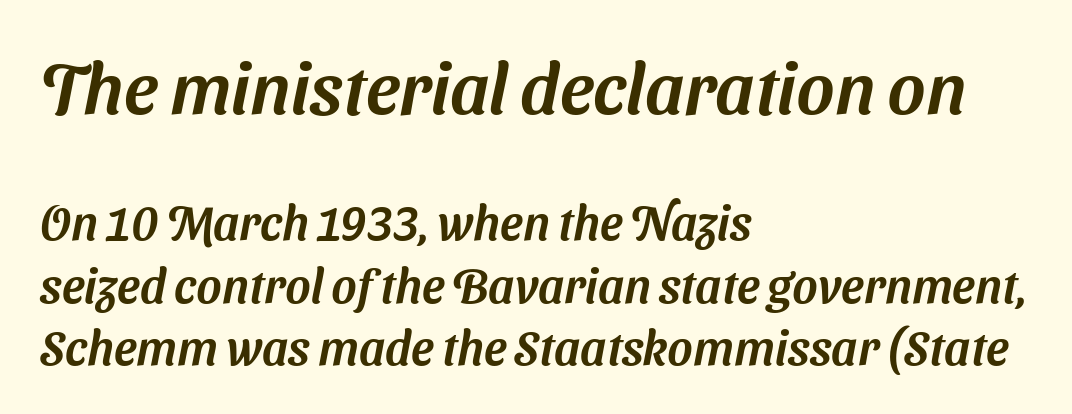
Nothing unusual about the tracking: characters are spaced as the font intends. Horizontal bands of white between lines are of average thickness. This sample is left-justified, so line endings fall wherever the words run out. These lines are rendered in a variable-pitch font. Whoever set this made the first block the dominant, larger element.
